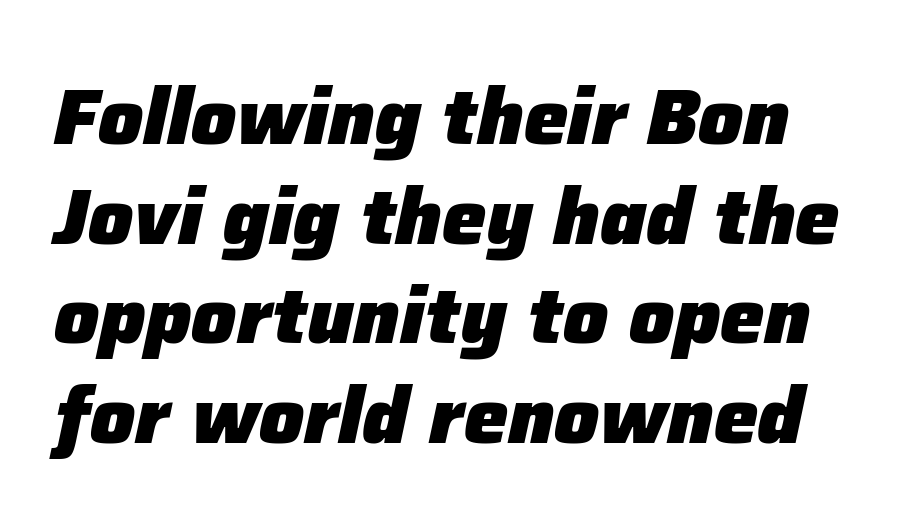
Q: Is the text bold? A: Yes.
Q: Is the text italic (slanted)? A: Yes, it leans right by about 12 degrees.
Q: Is the text underlined? A: No.
Q: Is the spacing between letters normal or unusually wide? A: Normal.
Q: Is the spacing between lines tight, normal or loose? A: Normal.
Q: Width (condensed, normal, or wide)? A: Normal.
Q: Stroke contrast? A: Low.
Q: x-height? A: Medium.
Q: Monospaced? A: No.
